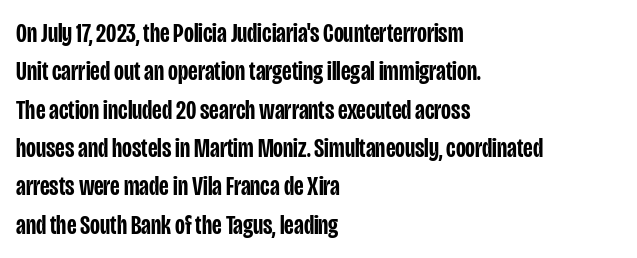
{"italic": "no", "bold": "semi", "underline": "no", "align": "left", "line_spacing": "normal", "line_spacing_ratio": 1.42, "letter_spacing": "normal", "letter_spacing_em": 0.0, "glyph_px": 27}
